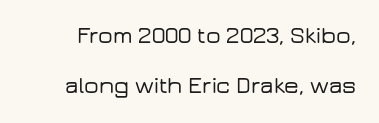
{"italic": "no", "underline": "no", "line_spacing": "loose", "line_spacing_ratio": 2.19, "letter_spacing": "normal", "letter_spacing_em": 0.0, "glyph_px": 23}
